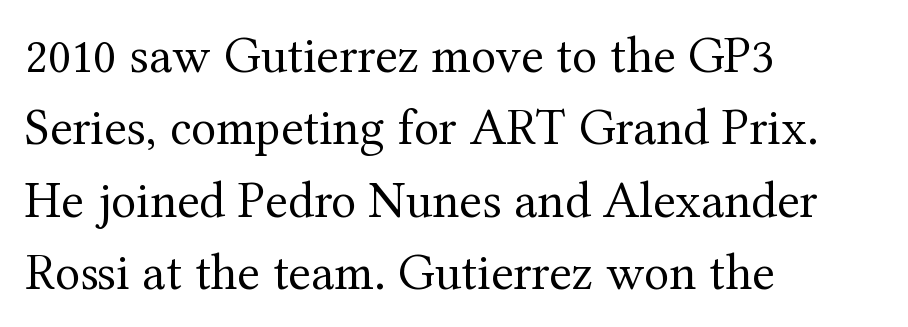
Nobody touched the tracking dial on this one. The rag falls on the right side of this text block. This is the regular roman posture of the typeface. Caption: face not bold, strokes unweighted. The characters display serif detailing at their extremities. Each letter keeps its own natural width here, so spacing adapts to shape.
